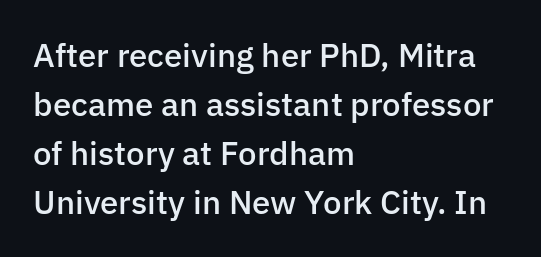
{"serif": "no", "italic": "no", "bold": "semi", "weight": "semibold", "width": "normal", "stroke_contrast": "low", "x_height": "medium", "monospaced": "no", "underline": "no", "align": "left", "line_spacing": "normal", "line_spacing_ratio": 1.48, "letter_spacing": "normal", "letter_spacing_em": 0.0, "glyph_px": 33}
